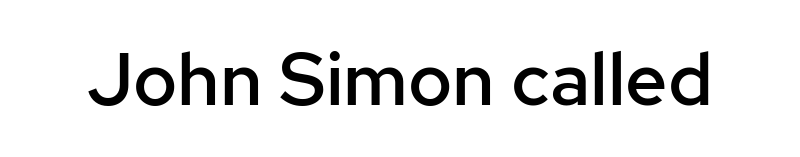
{"serif": "no", "italic": "no", "bold": "semi", "weight": "semibold", "width": "normal", "stroke_contrast": "low", "x_height": "medium", "monospaced": "no", "underline": "no", "letter_spacing": "normal", "letter_spacing_em": 0.0, "glyph_px": 74}
